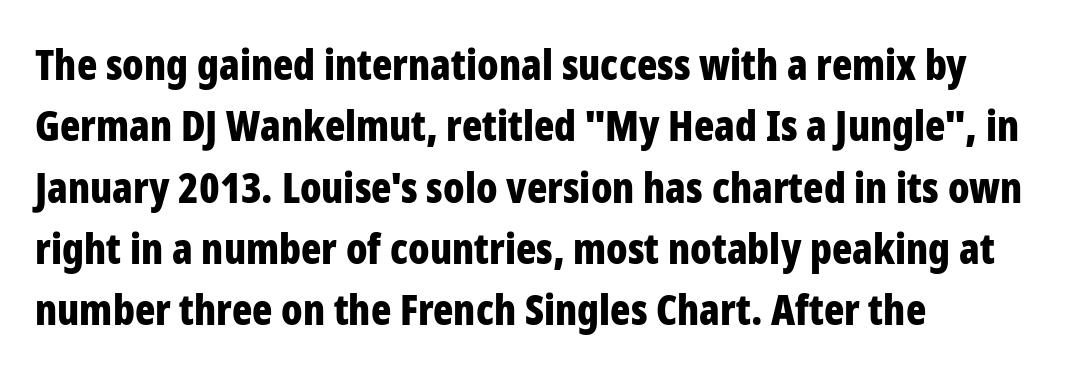
Q: Is the text bold? A: Yes.
Q: Is the text italic (slanted)? A: No, it is upright.
Q: Is the typeface a serif or a sans-serif typeface? A: Sans-serif.
Q: Is the text underlined? A: No.
Q: How is the paragraph aligned? A: Left-aligned.
Q: Is the spacing between letters normal or unusually wide? A: Normal.
Q: Is the spacing between lines tight, normal or loose? A: Normal.
Q: Width (condensed, normal, or wide)? A: Condensed.
Q: Stroke contrast? A: Low.
Q: x-height? A: Medium.
Q: Monospaced? A: No.
